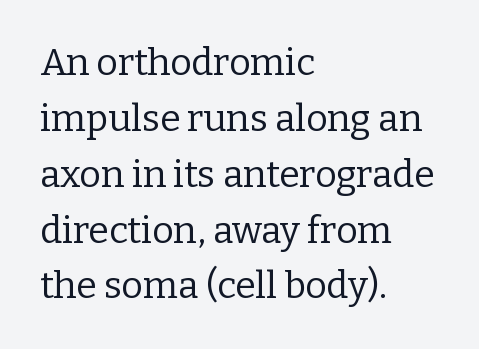
{"serif": "yes", "italic": "no", "bold": "no", "weight": "regular", "width": "normal", "stroke_contrast": "low", "x_height": "medium", "monospaced": "no", "underline": "no", "align": "left", "line_spacing": "normal", "line_spacing_ratio": 1.51, "letter_spacing": "normal", "letter_spacing_em": 0.0, "glyph_px": 37}
